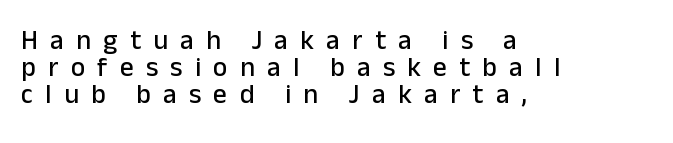
Q: Is the text italic (slanted)? A: No, it is upright.
Q: Is the text underlined? A: No.
Q: How is the paragraph aligned? A: Left-aligned.
Q: Is the spacing between letters normal or unusually wide? A: Unusually wide.
Q: Is the spacing between lines tight, normal or loose? A: Tight.
